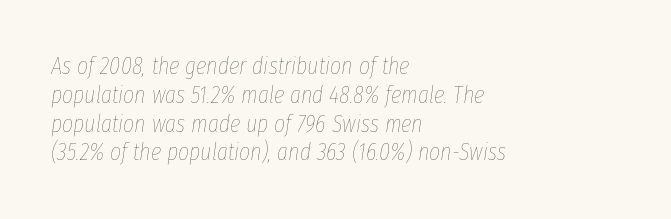
Decoration check: the copy has no underline. The letters sit at their default tracking, neither squeezed nor spread. The letterforms sit at book weight or below. This is oblique type, the kind used for emphasis or titles. The lines are quadded left.
